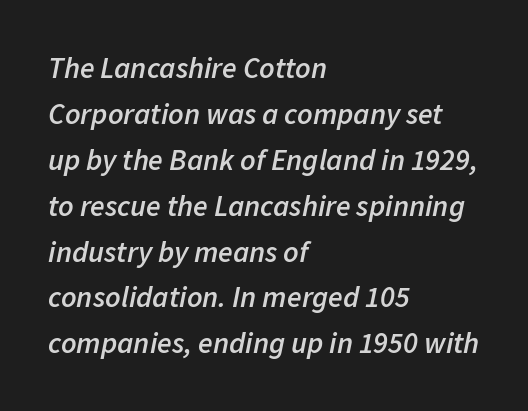
{"italic": "yes", "lean": "right", "slant_degrees": 11, "bold": "semi", "weight": "semibold", "width": "normal", "stroke_contrast": "low", "x_height": "medium", "monospaced": "no", "underline": "no", "align": "left", "line_spacing": "normal", "line_spacing_ratio": 1.53, "letter_spacing": "normal", "letter_spacing_em": 0.0, "glyph_px": 30}
